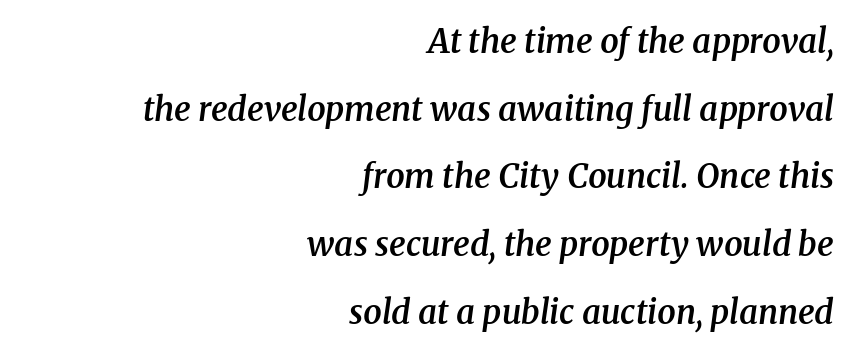
{"serif": "yes", "italic": "yes", "lean": "right", "slant_degrees": 8, "bold": "semi", "weight": "semibold", "width": "normal", "stroke_contrast": "medium", "x_height": "medium", "monospaced": "no", "underline": "no", "align": "right", "line_spacing": "loose", "line_spacing_ratio": 2.05, "letter_spacing": "normal", "letter_spacing_em": 0.0, "glyph_px": 33}
